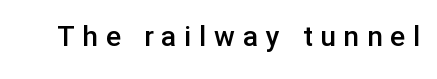
Weight check: semibold — heavier than regular, not quite bold. Are there feet on the stems? There aren't — it's a sans. Looks like regular typesetting: each glyph gets only the width it needs. The space directly below the letters is spotless. The line texture is sparse and dotted thanks to wide tracking. Posture: straight, roman, zero tilt.
